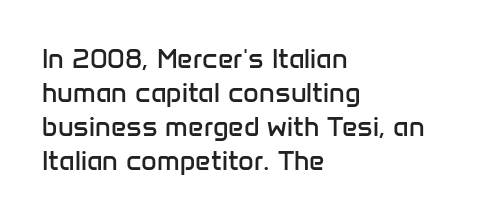
Vertically, the passage feels balanced, rows spaced as you'd expect. The strip under each line holds only bare page. Weight: in the light-to-regular range. Glyph-to-glyph distance matches everyday printed text.
